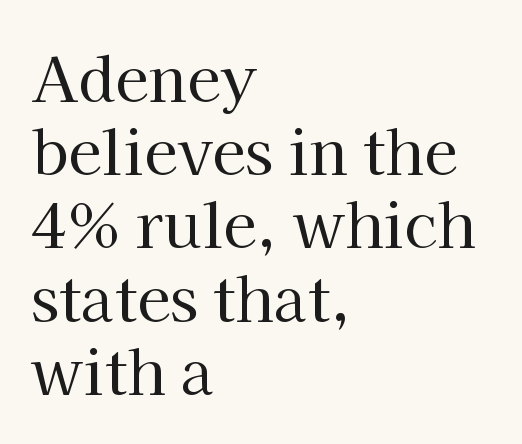
Q: Is the text bold? A: No.
Q: Is the text italic (slanted)? A: No, it is upright.
Q: Is the typeface a serif or a sans-serif typeface? A: Serif.
Q: Is the text underlined? A: No.
Q: How is the paragraph aligned? A: Left-aligned.
Q: Is the spacing between letters normal or unusually wide? A: Normal.
Q: Width (condensed, normal, or wide)? A: Normal.
Q: Stroke contrast? A: High.
Q: x-height? A: Medium.
Q: Monospaced? A: No.
